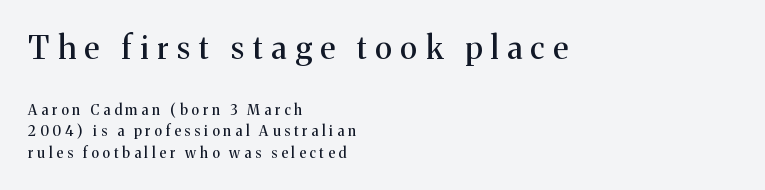
Q: Is the text italic (slanted)? A: No, it is upright.
Q: Is the typeface a serif or a sans-serif typeface? A: Serif.
Q: Is the text underlined? A: No.
Q: How is the paragraph aligned? A: Left-aligned.
Q: Is the spacing between letters normal or unusually wide? A: Unusually wide.
Q: Is the spacing between lines tight, normal or loose? A: Normal.
Q: Which block of text is set in a larger size, the first (top) or the second (bottom)? A: The first (top) one.
Q: Width (condensed, normal, or wide)? A: Normal.
Q: Stroke contrast? A: Medium.
Q: x-height? A: Medium.
Q: Monospaced? A: No.
